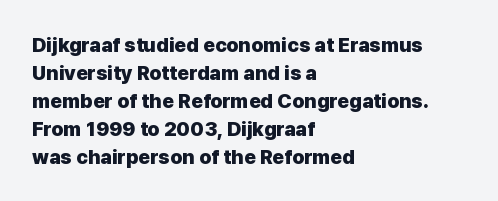
{"italic": "no", "bold": "yes", "underline": "no", "align": "left", "line_spacing": "normal", "line_spacing_ratio": 1.4, "letter_spacing": "normal", "letter_spacing_em": 0.0, "glyph_px": 20}
